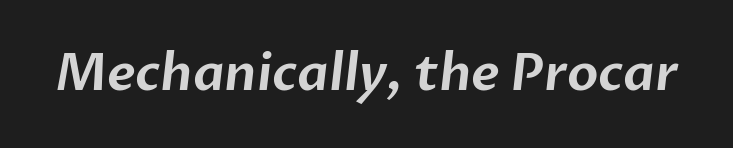
{"serif": "no", "width": "normal", "stroke_contrast": "low", "x_height": "medium", "monospaced": "no", "underline": "no", "letter_spacing": "normal", "letter_spacing_em": 0.0, "glyph_px": 51}
